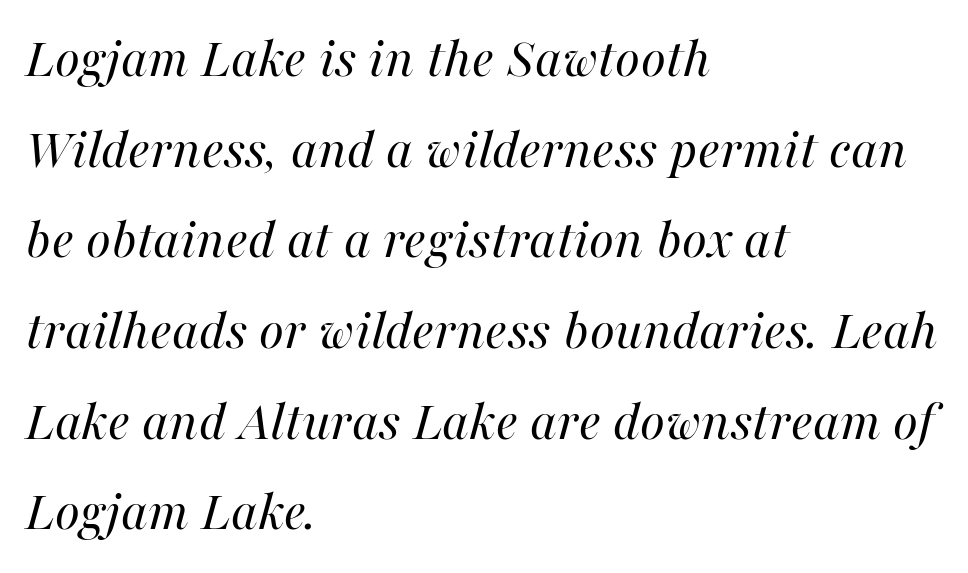
Q: Is the text bold? A: No.
Q: Is the text italic (slanted)? A: Yes, it leans right by about 16 degrees.
Q: Is the text underlined? A: No.
Q: How is the paragraph aligned? A: Left-aligned.
Q: Is the spacing between letters normal or unusually wide? A: Normal.
Q: Is the spacing between lines tight, normal or loose? A: Normal.
Q: Width (condensed, normal, or wide)? A: Normal.
Q: Stroke contrast? A: High.
Q: x-height? A: Medium.
Q: Monospaced? A: No.
